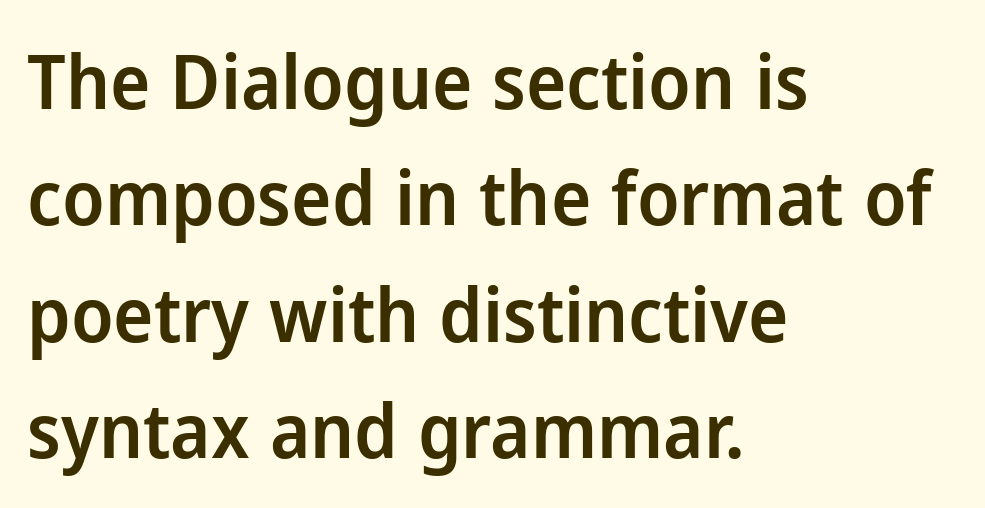
{"serif": "no", "italic": "no", "bold": "semi", "weight": "semibold", "width": "normal", "stroke_contrast": "low", "x_height": "medium", "monospaced": "no", "underline": "no", "align": "left", "line_spacing": "normal", "line_spacing_ratio": 1.53, "letter_spacing": "normal", "letter_spacing_em": 0.0, "glyph_px": 76}
